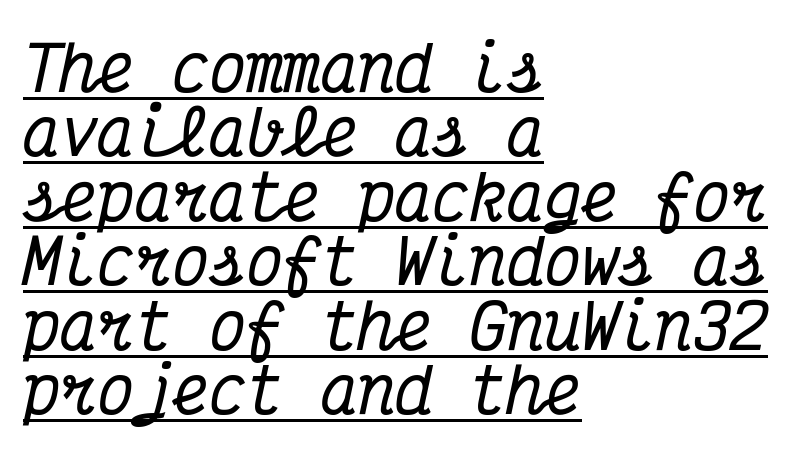
Decoration check: the copy is underlined. Default kerning and tracking; the words read as compact shapes. Every row of glyphs begins at an identical x-position on the left. Every character sits at an angle, as italics do. The rendering uses typewriter-style spacing with identical character cells. The line-height multiplier appears low, near solid setting.
